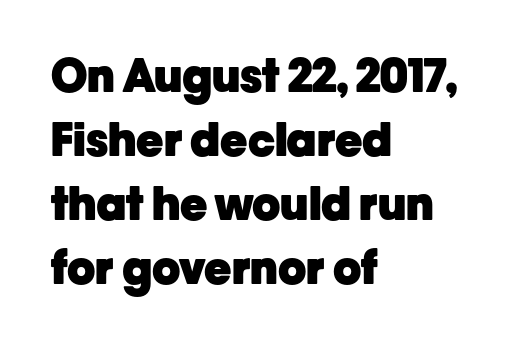
{"serif": "no", "italic": "no", "bold": "yes", "weight": "heavy", "width": "normal", "stroke_contrast": "low", "x_height": "medium", "monospaced": "no", "underline": "no", "align": "left", "line_spacing": "normal", "line_spacing_ratio": 1.39, "letter_spacing": "normal", "letter_spacing_em": 0.0, "glyph_px": 46}
